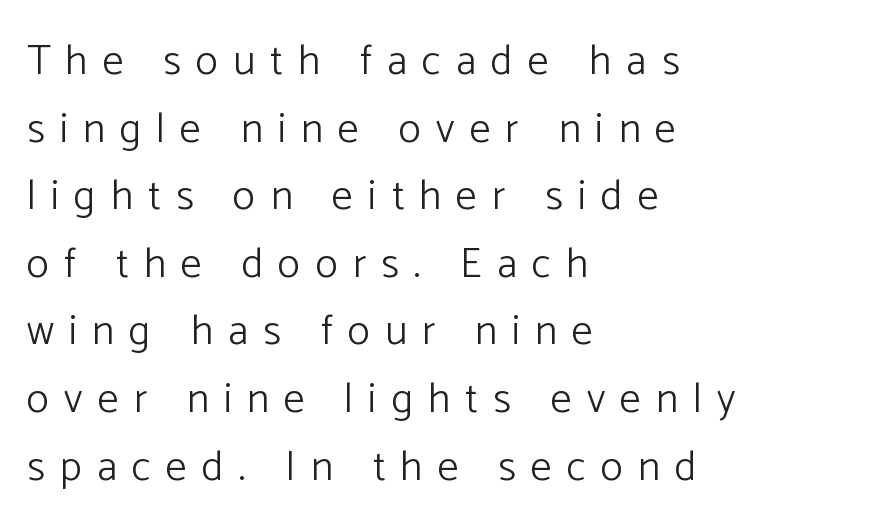
Is the block centered? No — it sits flush against the left margin. Vertically, the passage feels balanced, rows spaced as you'd expect. The zone under the glyphs is completely vacant. Posture: vertical. Tracking value appears strongly positive — letters spread wide. Here the designer chose a conventional face with non-uniform glyph widths.
